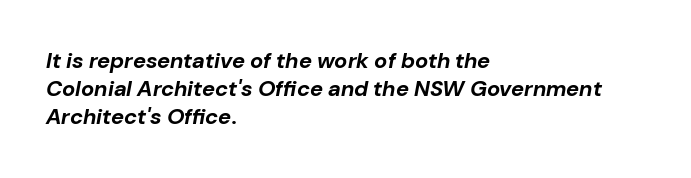
The image shows 22 px bold type, italic (leaning right); set left-aligned, normal line spacing (1.28x), normal letter spacing, not underlined.
